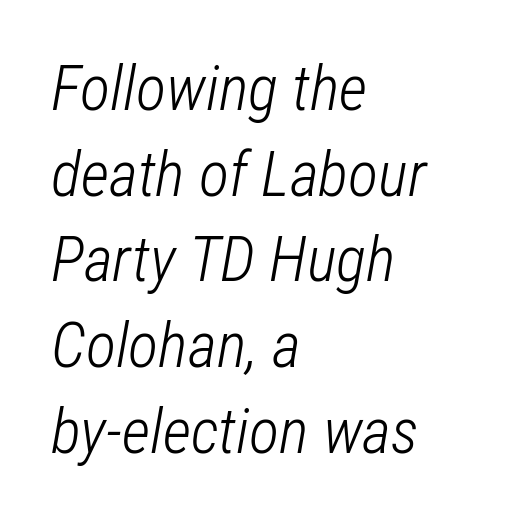
Each letter keeps its own natural width here, so spacing adapts to shape. The font's italic variant was chosen for this text. Students, observe: this is what conventionally led text looks like. The line texture is even and compact thanks to regular tracking.
